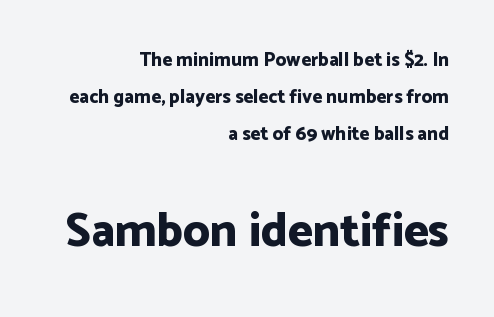
{"serif": "no", "italic": "no", "bold": "yes", "weight": "bold", "width": "normal", "stroke_contrast": "low", "x_height": "medium", "monospaced": "no", "underline": "no", "align": "right", "line_spacing": "loose", "line_spacing_ratio": 1.95, "letter_spacing": "normal", "letter_spacing_em": 0.0, "larger_block": "second", "size_ratio": 2.47, "glyph_px": 47}
